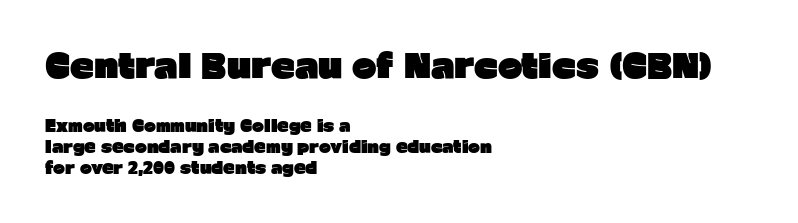
Q: Is the text bold? A: Yes.
Q: Is the text italic (slanted)? A: No, it is upright.
Q: Is the typeface a serif or a sans-serif typeface? A: Sans-serif.
Q: Is the text underlined? A: No.
Q: How is the paragraph aligned? A: Left-aligned.
Q: Is the spacing between letters normal or unusually wide? A: Normal.
Q: Is the spacing between lines tight, normal or loose? A: Normal.
Q: Which block of text is set in a larger size, the first (top) or the second (bottom)? A: The first (top) one.
Q: Width (condensed, normal, or wide)? A: Normal.
Q: Stroke contrast? A: Low.
Q: x-height? A: Medium.
Q: Monospaced? A: No.
